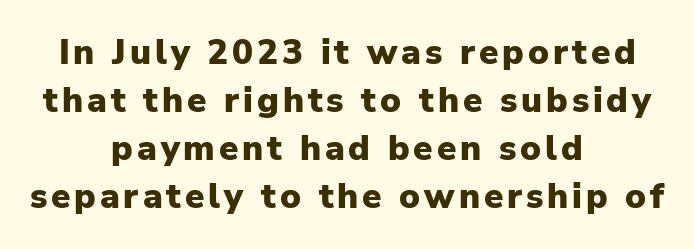
Unlike italic type, these characters show no tilt at all. No word sits above an underline. Serifs: no, the terminals of the letterforms are clean. The letters advance in unequal steps, a hallmark of proportional type.
